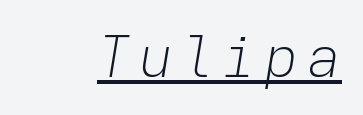
You can see a thin bar hugging the bottom of the glyphs. Would a proofreader flag this as italicized? Yes. Spacing verdict: monospaced, one width for all characters. Nothing heavy about these letters — not bold at all.
